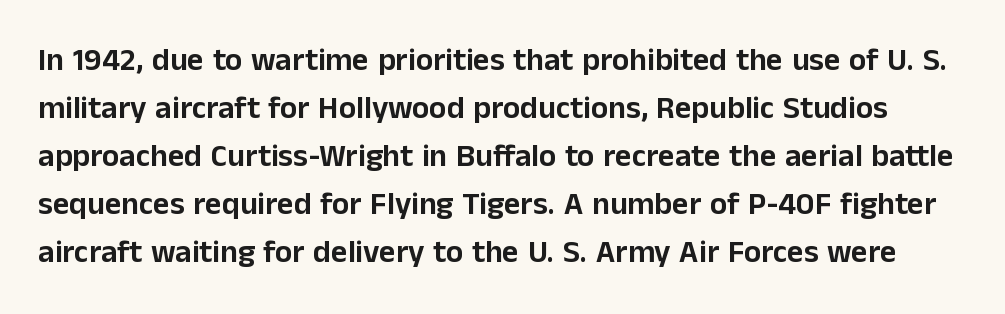
The image shows 32 px sans-serif type, upright; set normal line spacing (1.5x), normal letter spacing, not underlined; low stroke contrast and a medium x-height.
